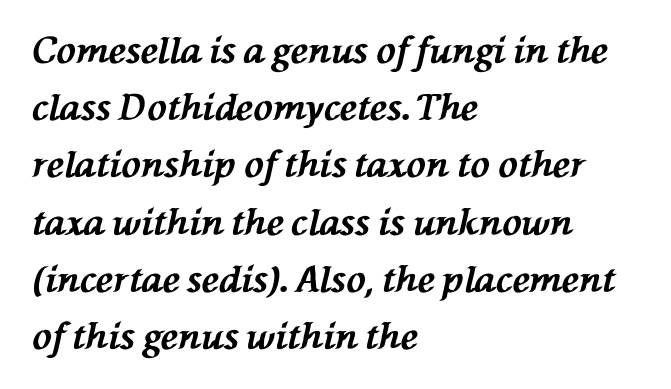
Compared with ordinary roman type, these characters are visibly tilted. These lines carry a lot of weight — the face is fully bold. Line spacing here is normal. Quick note: underline off. Horizontal alignment here is leftward, the default for most running prose. Observe the ordinary spacing: letters are neighbours, not strangers.
